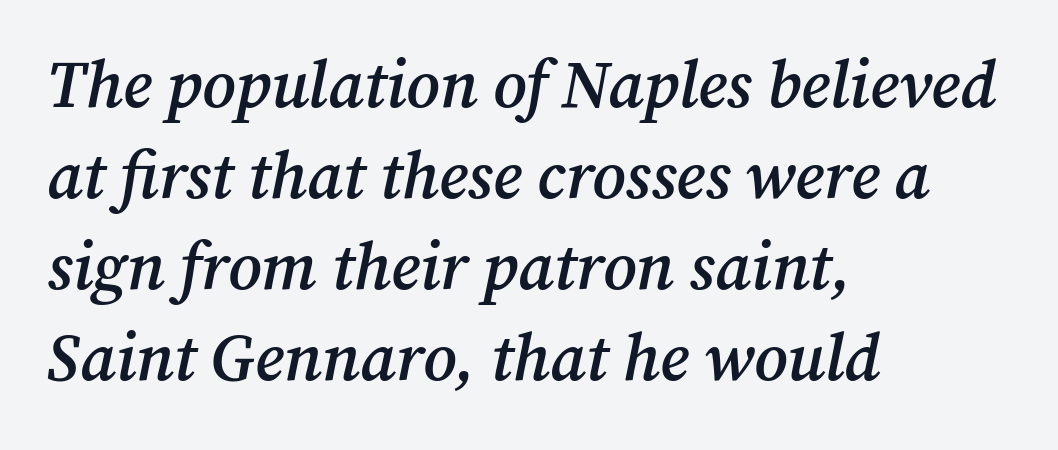
The image shows 66 px semibold serif type, italic (leaning right); set left-aligned, normal line spacing (1.38x), normal letter spacing, not underlined; medium stroke contrast and a medium x-height.
